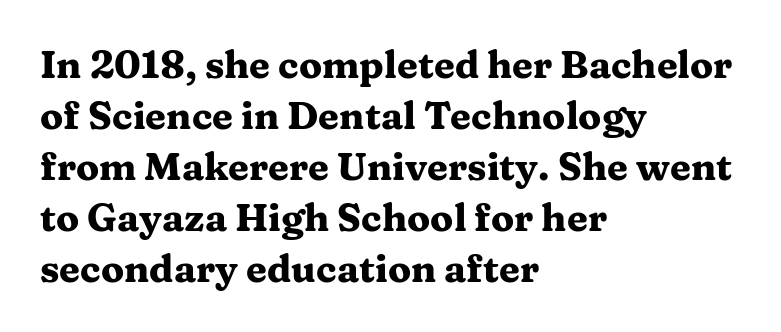
The image shows 38 px heavy, wide serif type, upright; set left-aligned, normal line spacing (1.34x), normal letter spacing, not underlined; medium stroke contrast and a medium x-height.
